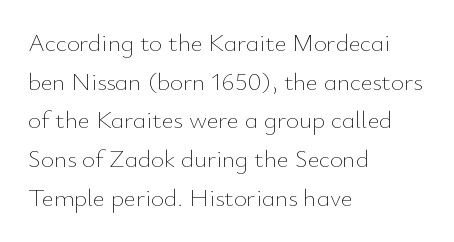
Q: Is the text bold? A: No.
Q: Is the text italic (slanted)? A: No, it is upright.
Q: Is the text underlined? A: No.
Q: How is the paragraph aligned? A: Left-aligned.
Q: Is the spacing between letters normal or unusually wide? A: Normal.
Q: Is the spacing between lines tight, normal or loose? A: Normal.
